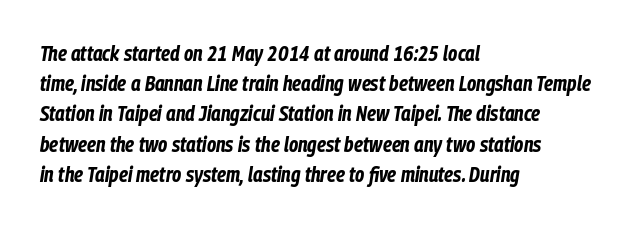
The characters look thick and weighty, a clear bold. Teacher's note: observe the even left margin — that is flush-left alignment. Honestly, the row spacing looks completely unremarkable. Lines of text with bare space underneath.
